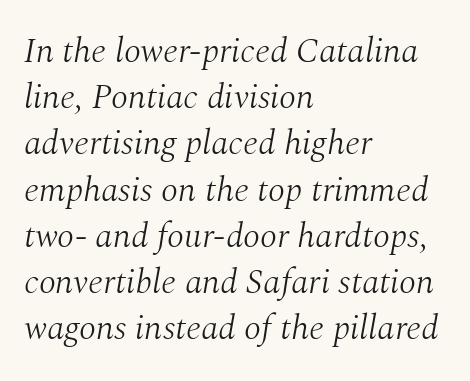
The image shows 35 px light serif type, italic (leaning right); set left-aligned, normal line spacing (1.32x), normal letter spacing, not underlined; medium stroke contrast and a medium x-height.
